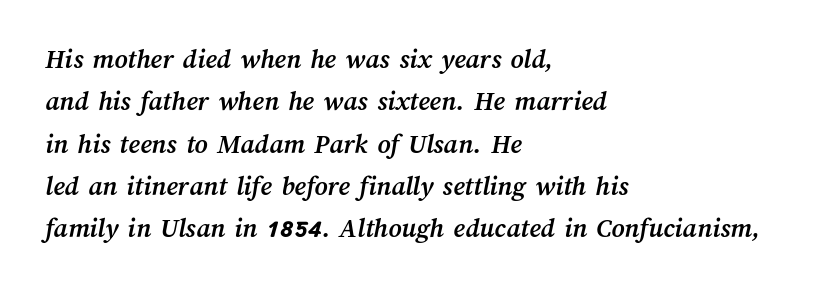
The image shows 28 px semibold type; set left-aligned, normal line spacing (1.51x), normal letter spacing, not underlined; medium stroke contrast and a medium x-height.
